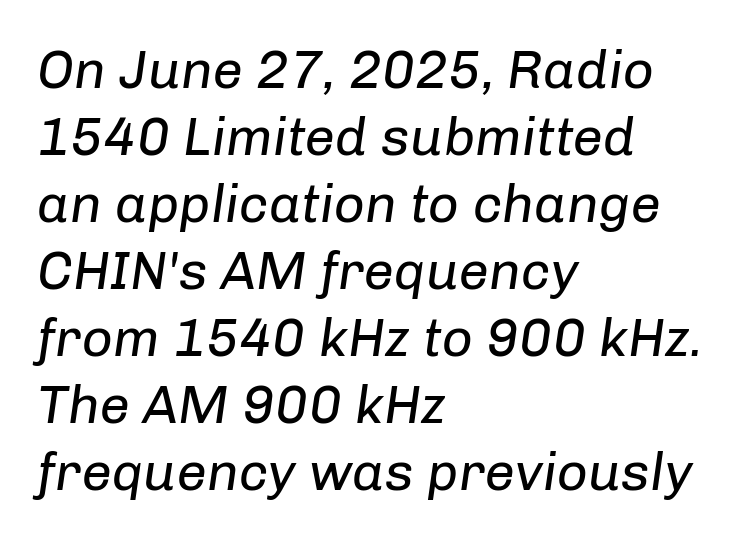
Q: Is the text bold? A: No.
Q: Is the text italic (slanted)? A: Yes, it leans right by about 8 degrees.
Q: Is the text underlined? A: No.
Q: How is the paragraph aligned? A: Left-aligned.
Q: Is the spacing between letters normal or unusually wide? A: Normal.
Q: Width (condensed, normal, or wide)? A: Normal.
Q: Stroke contrast? A: Low.
Q: x-height? A: Medium.
Q: Monospaced? A: No.
